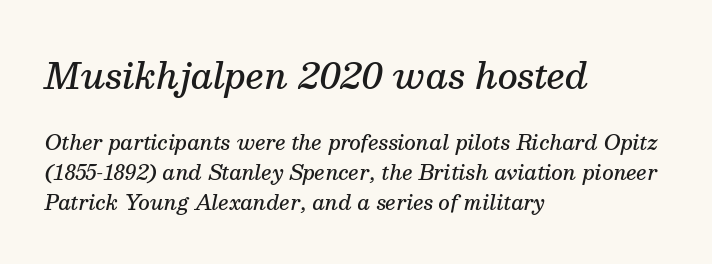
Q: Is the text bold? A: Semi-bold.
Q: Is the text italic (slanted)? A: Yes, it leans right by about 13 degrees.
Q: Is the typeface a serif or a sans-serif typeface? A: Serif.
Q: Is the text underlined? A: No.
Q: How is the paragraph aligned? A: Left-aligned.
Q: Is the spacing between letters normal or unusually wide? A: Normal.
Q: Is the spacing between lines tight, normal or loose? A: Normal.
Q: Which block of text is set in a larger size, the first (top) or the second (bottom)? A: The first (top) one.
Q: Width (condensed, normal, or wide)? A: Normal.
Q: Stroke contrast? A: Medium.
Q: x-height? A: Medium.
Q: Monospaced? A: No.
